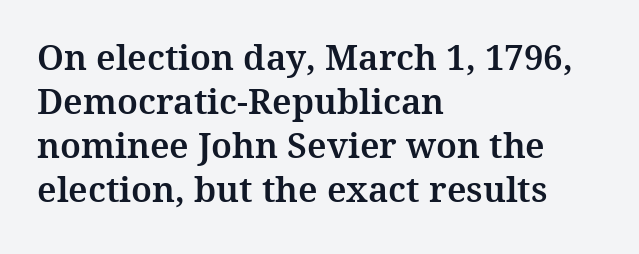
The image shows 35 px serif type, upright; set left-aligned, normal line spacing (1.26x), normal letter spacing, not underlined; medium stroke contrast and a medium x-height.
